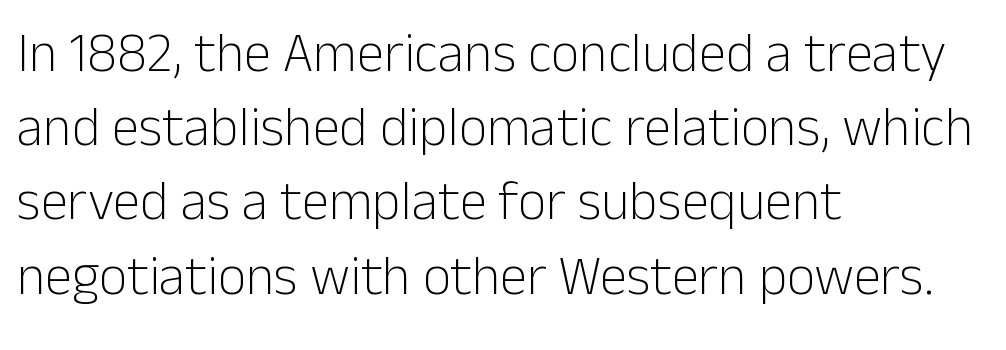
{"serif": "no", "italic": "no", "bold": "no", "weight": "light", "width": "normal", "stroke_contrast": "low", "x_height": "medium", "monospaced": "no", "underline": "no", "align": "left", "line_spacing": "normal", "line_spacing_ratio": 1.35, "letter_spacing": "normal", "letter_spacing_em": 0.0, "glyph_px": 55}
